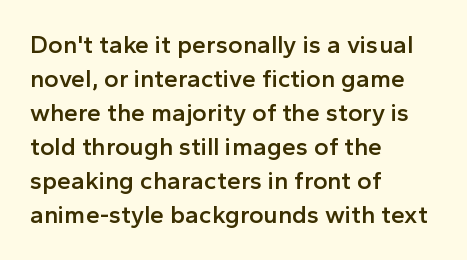
Q: Is the text bold? A: Semi-bold.
Q: Is the text italic (slanted)? A: No, it is upright.
Q: Is the text underlined? A: No.
Q: How is the paragraph aligned? A: Left-aligned.
Q: Is the spacing between letters normal or unusually wide? A: Normal.
Q: Is the spacing between lines tight, normal or loose? A: Normal.
